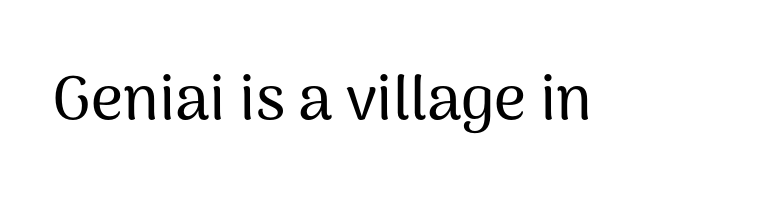
The image shows 62 px sans-serif type, upright; set normal letter spacing, not underlined; medium stroke contrast and a medium x-height.
